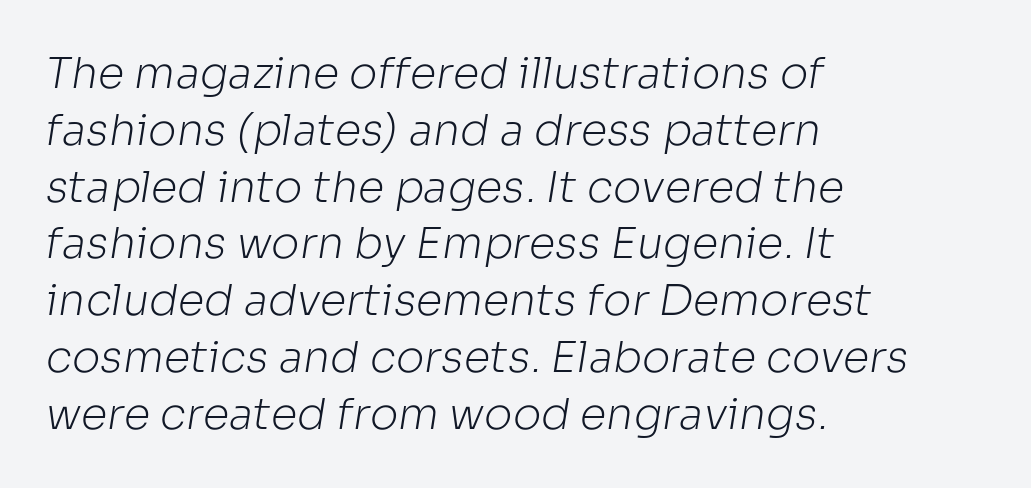
The image shows 43 px light sans-serif type; set left-aligned, normal line spacing (1.32x), normal letter spacing, not underlined; low stroke contrast and a medium x-height.
